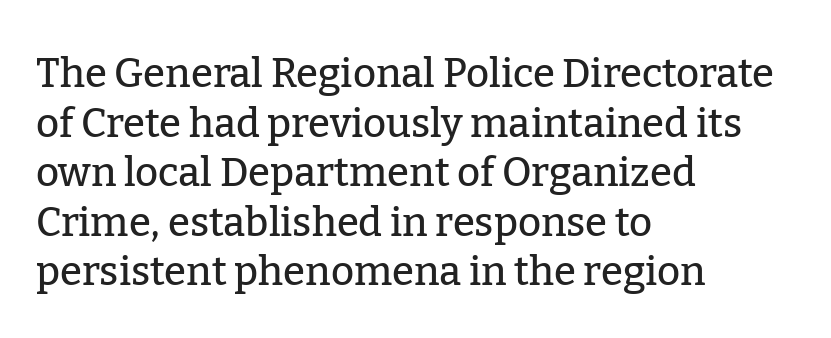
The gaps between neighbouring characters are ordinary and unremarkable. Italic: no, the glyphs are upright roman. Glance below the letters and you will spot only blank space. Think of a printed novel: that variable character pitch is what you see here.
